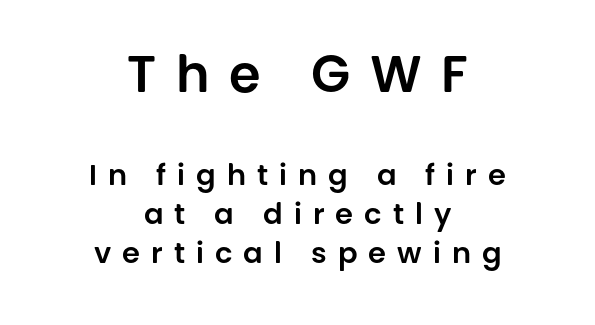
Q: Is the text italic (slanted)? A: No, it is upright.
Q: Is the typeface a serif or a sans-serif typeface? A: Sans-serif.
Q: Is the text underlined? A: No.
Q: How is the paragraph aligned? A: Centered.
Q: Is the spacing between letters normal or unusually wide? A: Unusually wide.
Q: Is the spacing between lines tight, normal or loose? A: Normal.
Q: Which block of text is set in a larger size, the first (top) or the second (bottom)? A: The first (top) one.
Q: Width (condensed, normal, or wide)? A: Normal.
Q: Stroke contrast? A: Low.
Q: x-height? A: Large.
Q: Monospaced? A: No.
